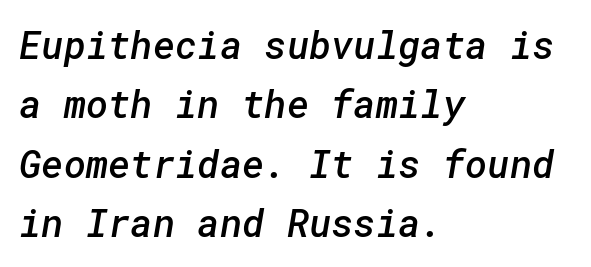
Q: Is the text bold? A: Semi-bold.
Q: Is the typeface a serif or a sans-serif typeface? A: Sans-serif.
Q: Is the text underlined? A: No.
Q: How is the paragraph aligned? A: Left-aligned.
Q: Is the spacing between letters normal or unusually wide? A: Normal.
Q: Is the spacing between lines tight, normal or loose? A: Normal.
Q: Width (condensed, normal, or wide)? A: Normal.
Q: Stroke contrast? A: Low.
Q: x-height? A: Medium.
